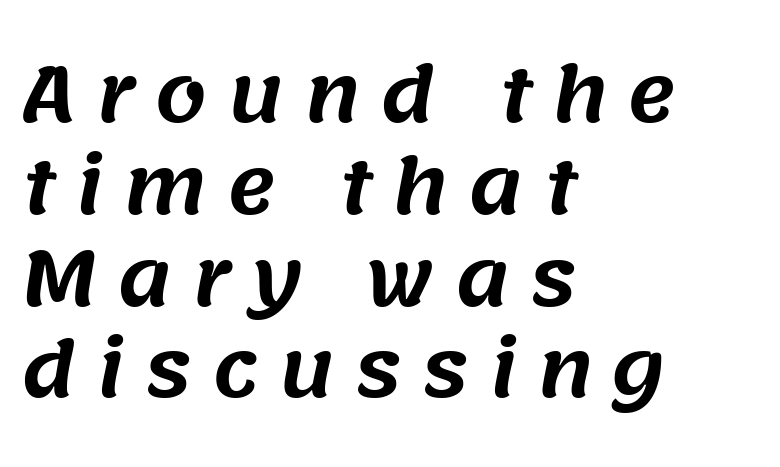
Q: Is the typeface a serif or a sans-serif typeface? A: Sans-serif.
Q: Is the text underlined? A: No.
Q: How is the paragraph aligned? A: Left-aligned.
Q: Is the spacing between letters normal or unusually wide? A: Unusually wide.
Q: Width (condensed, normal, or wide)? A: Normal.
Q: Stroke contrast? A: Medium.
Q: x-height? A: Large.
Q: Monospaced? A: No.
